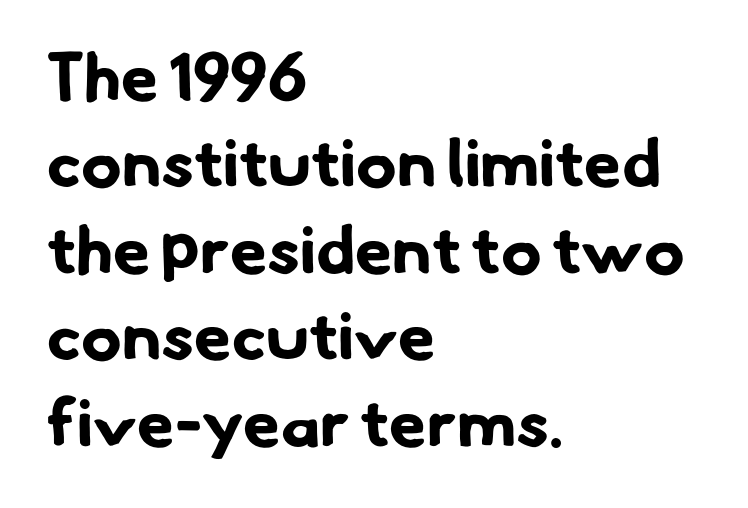
Q: Is the text bold? A: Yes.
Q: Is the typeface a serif or a sans-serif typeface? A: Sans-serif.
Q: Is the text underlined? A: No.
Q: How is the paragraph aligned? A: Left-aligned.
Q: Is the spacing between letters normal or unusually wide? A: Normal.
Q: Is the spacing between lines tight, normal or loose? A: Normal.
Q: Width (condensed, normal, or wide)? A: Normal.
Q: Stroke contrast? A: Low.
Q: x-height? A: Small.
Q: Monospaced? A: No.
